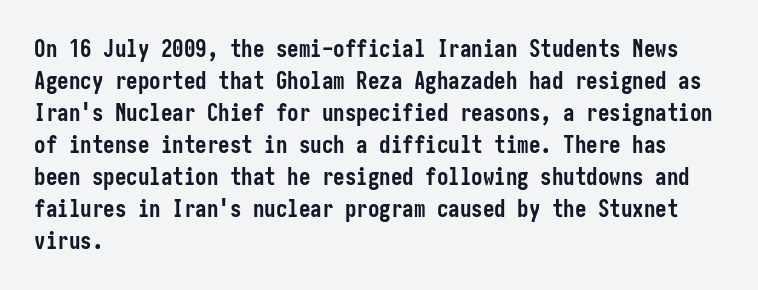
{"italic": "no", "bold": "yes", "underline": "no", "align": "left", "line_spacing": "normal", "line_spacing_ratio": 1.39, "letter_spacing": "normal", "letter_spacing_em": 0.0, "glyph_px": 23}
